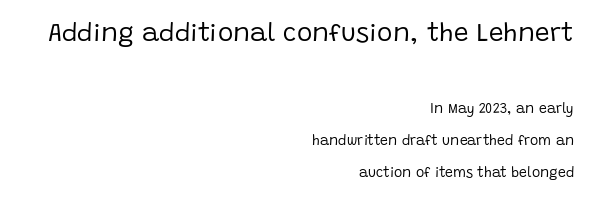
{"italic": "no", "bold": "no", "underline": "no", "align": "right", "line_spacing": "loose", "line_spacing_ratio": 2.3, "letter_spacing": "normal", "letter_spacing_em": 0.0, "larger_block": "first", "size_ratio": 1.86, "glyph_px": 26}
